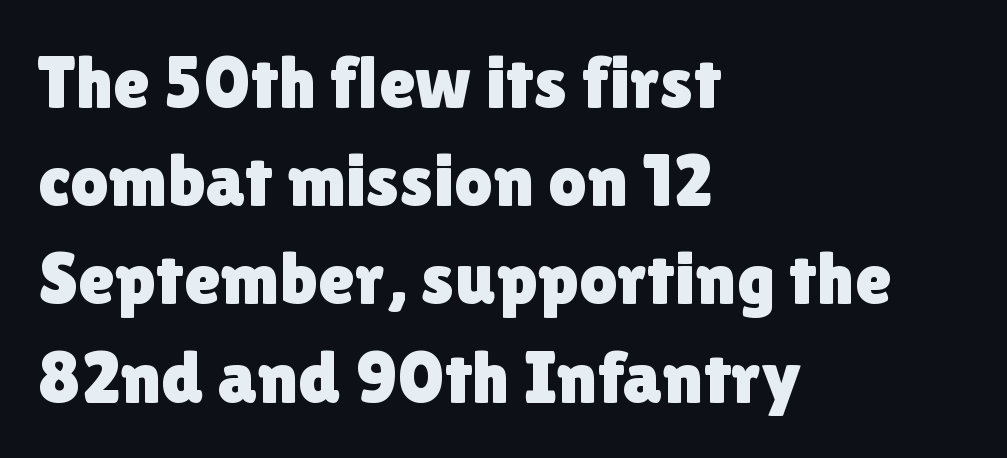
Posture: straight, roman, zero tilt. All the whitespace from short lines collects on the right. Spacing verdict: proportional, widths tailored to each character. Letters rest on an invisible, unmarked baseline. Is this a sans? Yes — the strokes have no serifs. Summary of vertical rhythm: regular, with standard interline spacing.
